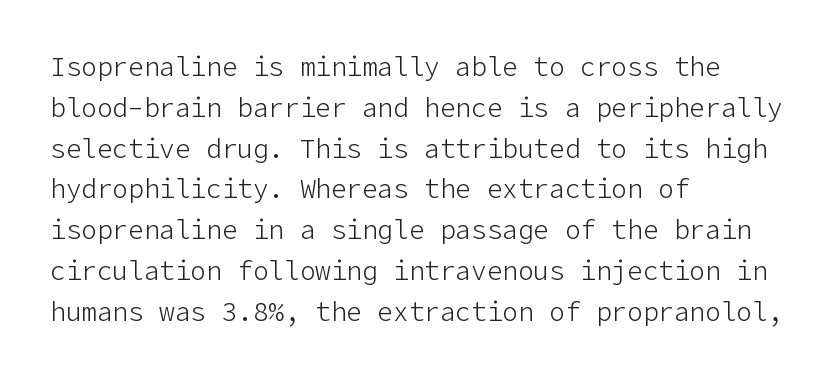
Q: Is the text bold? A: No.
Q: Is the text italic (slanted)? A: No, it is upright.
Q: Is the text underlined? A: No.
Q: How is the paragraph aligned? A: Left-aligned.
Q: Is the spacing between letters normal or unusually wide? A: Normal.
Q: Is the spacing between lines tight, normal or loose? A: Normal.
